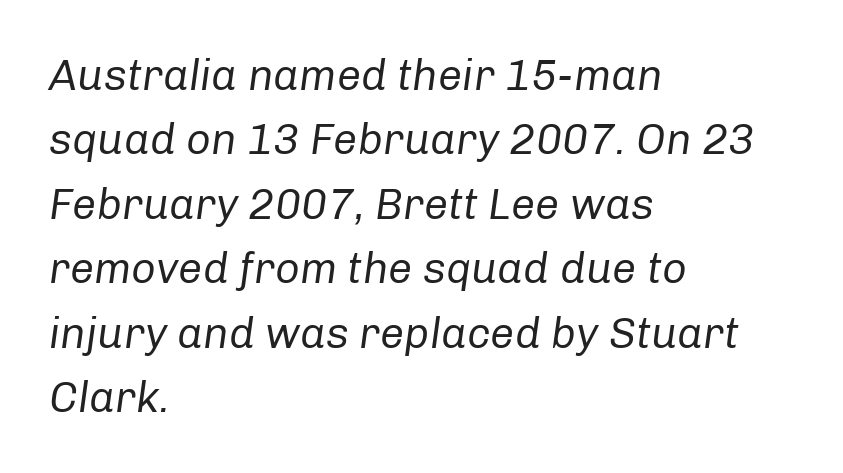
The image shows 43 px regular-weight type, italic (leaning right); set left-aligned, normal line spacing (1.5x), normal letter spacing, not underlined; low stroke contrast and a medium x-height.
